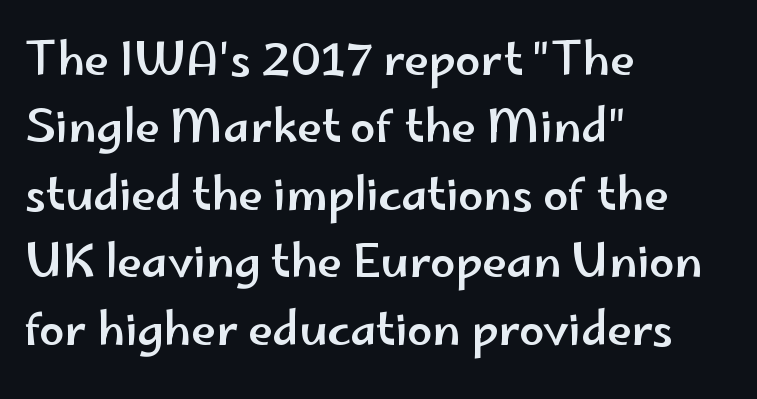
Default kerning and tracking; the words read as compact shapes. Typographically, this falls in the sans-serif category. Does the copy run flush right? No — it runs flush left. Do the characters align in a grid? No, the font is proportional.
